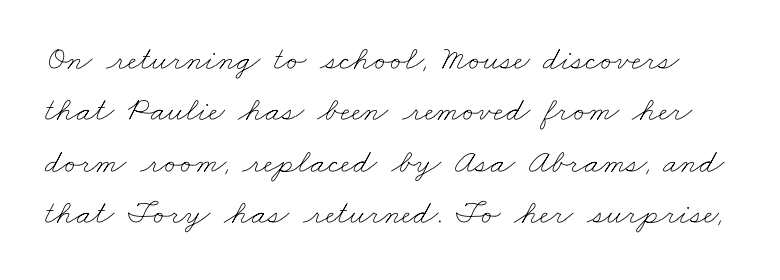
The gap between lines stays unmarked. Is the letter spacing exaggerated? No — it looks like the ordinary default. Each new line begins a customary step beneath the previous one. This reads as an unemphasized weight, regular at the heaviest. You could not count columns in this text — the font is proportionally spaced.
